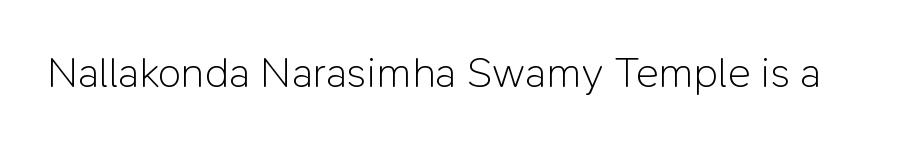
{"serif": "no", "italic": "no", "bold": "no", "weight": "light", "width": "normal", "stroke_contrast": "low", "x_height": "medium", "monospaced": "no", "underline": "no", "letter_spacing": "normal", "letter_spacing_em": 0.0, "glyph_px": 43}
